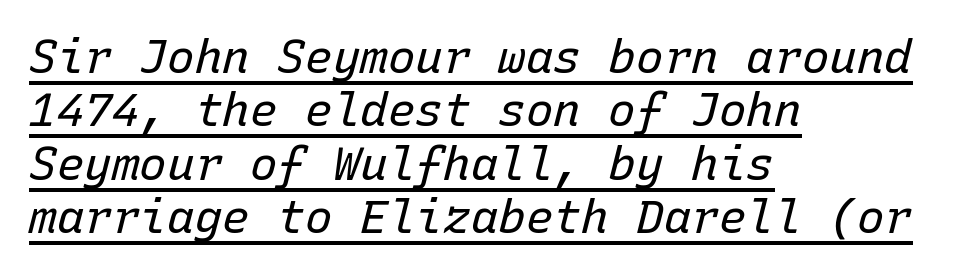
{"italic": "yes", "lean": "right", "slant_degrees": 15, "bold": "no", "weight": "regular", "width": "normal", "stroke_contrast": "low", "x_height": "medium", "monospaced": "yes", "underline": "yes", "align": "left", "line_spacing_ratio": 1.16, "letter_spacing": "normal", "letter_spacing_em": 0.0, "glyph_px": 46}
